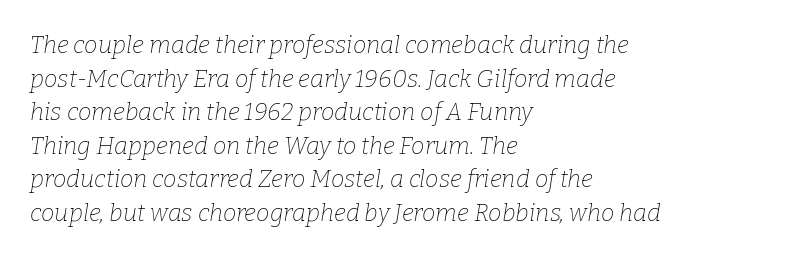
Clear beneath every line of the passage. What's the leading like? Ordinary, nothing unusual. Caption: multi-line text, flush left, ragged right. If you drew a line through each stem, it would be angled. There is no visible air inserted between adjacent glyphs. The strokes carry an ordinary text weight at most.
